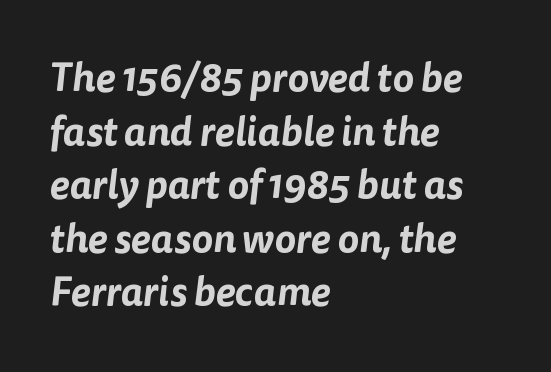
The image shows 40 px sans-serif type; set left-aligned, normal line spacing (1.34x), normal letter spacing, not underlined; low stroke contrast and a medium x-height.
